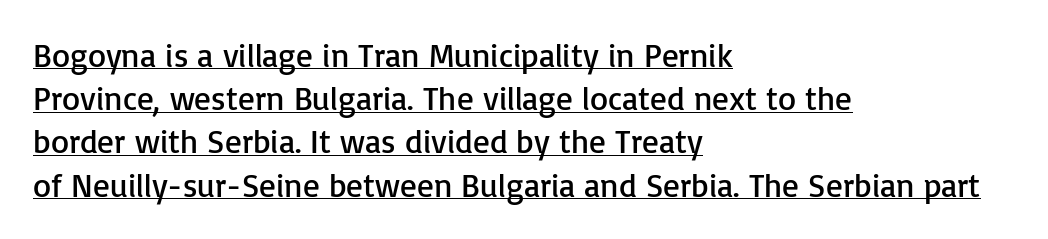
The image shows 33 px regular-weight sans-serif type, upright; set left-aligned, normal line spacing (1.31x), normal letter spacing, underlined; low stroke contrast and a medium x-height.
